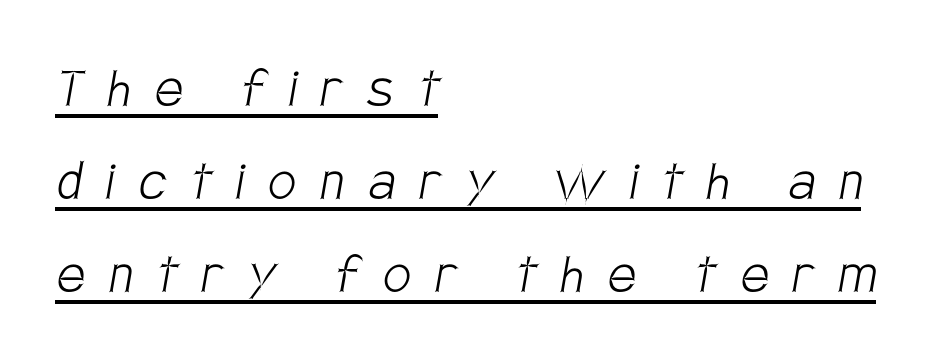
Q: Is the text bold? A: No.
Q: Is the typeface a serif or a sans-serif typeface? A: Sans-serif.
Q: Is the text underlined? A: Yes.
Q: How is the paragraph aligned? A: Left-aligned.
Q: Is the spacing between letters normal or unusually wide? A: Unusually wide.
Q: Is the spacing between lines tight, normal or loose? A: Normal.
Q: Width (condensed, normal, or wide)? A: Condensed.
Q: Stroke contrast? A: Low.
Q: x-height? A: Large.
Q: Monospaced? A: No.
